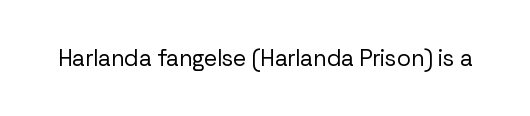
The image shows 23 px text type, upright; set normal letter spacing, not underlined.
